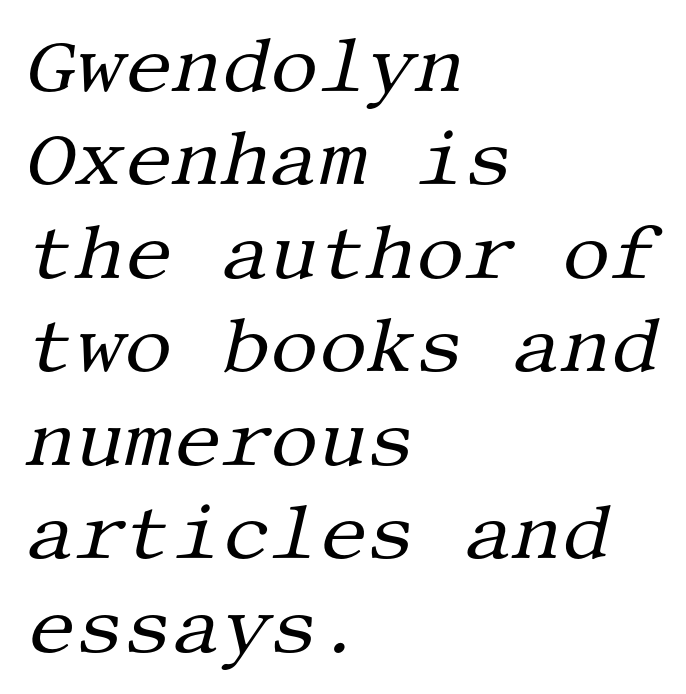
The letters sit at their default tracking, neither squeezed nor spread. The letters carry serifs — small finishing strokes at the ends of their stems. Check the space under the baseline: it is left empty. Stroke thickness stays within the range of a standard reading face or lighter. The typesetter chose a ragged-right arrangement here. Characters are canted at an angle relative to the baseline's perpendicular.
